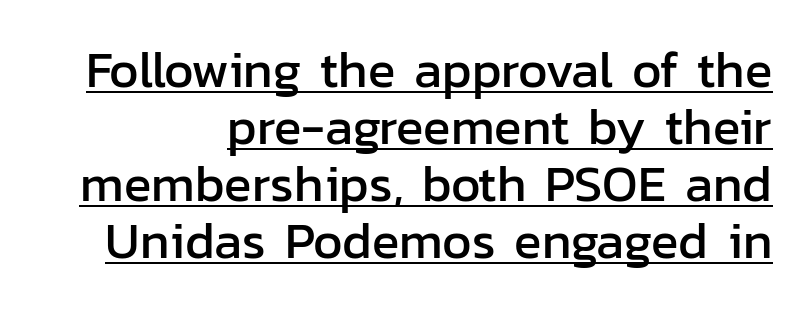
Horizontal bands of white between lines are thin slivers. Notice how a bar underscores the lettering throughout. This sample is right-justified, so line beginnings fall wherever the words allow. These lines keep a tight, regular rhythm from letter to letter. A typesetter would call this proportional, since set widths differ per character.
